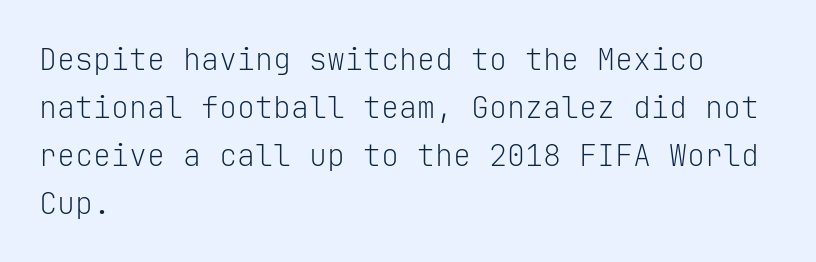
{"serif": "no", "italic": "no", "bold": "no", "weight": "light", "width": "normal", "stroke_contrast": "low", "x_height": "medium", "monospaced": "yes", "underline": "no", "align": "left", "line_spacing": "normal", "line_spacing_ratio": 1.6, "letter_spacing": "normal", "letter_spacing_em": 0.0, "glyph_px": 30}
